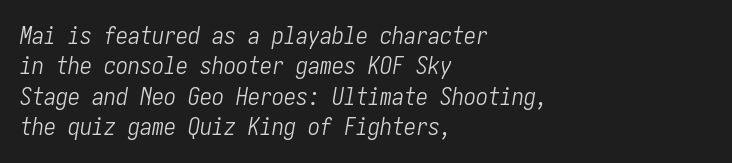
{"italic": "yes", "lean": "right", "slant_degrees": 10, "bold": "no", "underline": "no", "align": "left", "line_spacing": "normal", "line_spacing_ratio": 1.27, "letter_spacing": "normal", "letter_spacing_em": 0.0, "glyph_px": 24}
